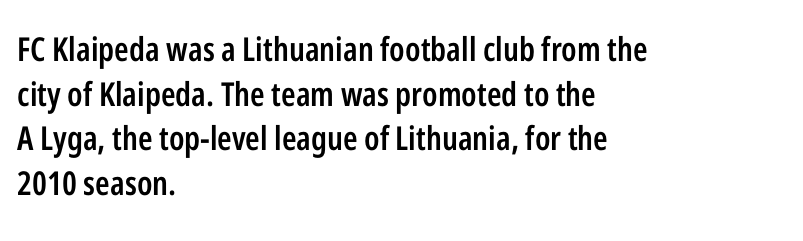
Q: Is the text bold? A: Semi-bold.
Q: Is the text italic (slanted)? A: No, it is upright.
Q: Is the typeface a serif or a sans-serif typeface? A: Sans-serif.
Q: Is the text underlined? A: No.
Q: How is the paragraph aligned? A: Left-aligned.
Q: Is the spacing between letters normal or unusually wide? A: Normal.
Q: Is the spacing between lines tight, normal or loose? A: Normal.
Q: Width (condensed, normal, or wide)? A: Condensed.
Q: Stroke contrast? A: Low.
Q: x-height? A: Medium.
Q: Monospaced? A: No.
